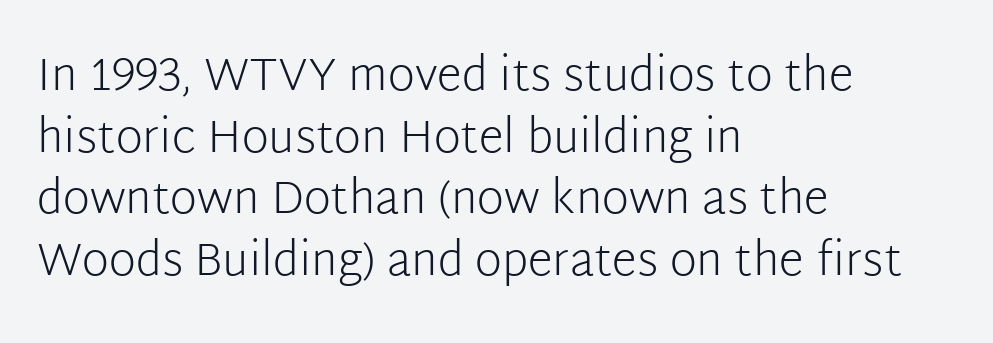
Q: Is the text bold? A: No.
Q: Is the text italic (slanted)? A: No, it is upright.
Q: Is the typeface a serif or a sans-serif typeface? A: Sans-serif.
Q: Is the text underlined? A: No.
Q: How is the paragraph aligned? A: Left-aligned.
Q: Is the spacing between letters normal or unusually wide? A: Normal.
Q: Is the spacing between lines tight, normal or loose? A: Normal.
Q: Width (condensed, normal, or wide)? A: Normal.
Q: Stroke contrast? A: Low.
Q: x-height? A: Medium.
Q: Monospaced? A: No.
